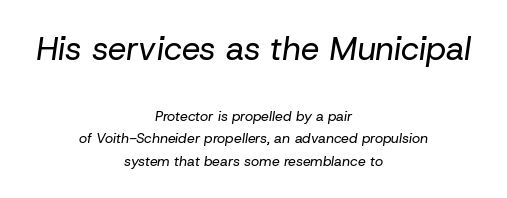
Any mark beneath the type? The region is blank. The passage is arranged like a title page — every line centered. You could not count columns in this text — the font is proportionally spaced. Stem width sits at or under what a default text font uses. Rendered with sloped, italic letterforms.
